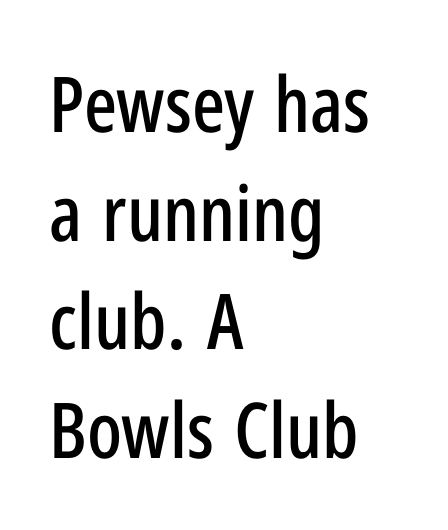
The image shows 77 px condensed sans-serif type, upright; set left-aligned, normal line spacing (1.41x), normal letter spacing, not underlined; low stroke contrast and a medium x-height.
